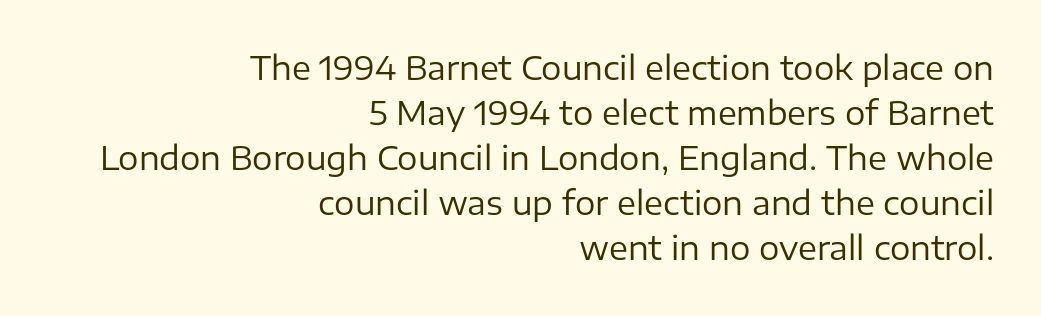
Q: Is the text bold? A: No.
Q: Is the text italic (slanted)? A: No, it is upright.
Q: Is the typeface a serif or a sans-serif typeface? A: Sans-serif.
Q: Is the text underlined? A: No.
Q: How is the paragraph aligned? A: Right-aligned.
Q: Is the spacing between letters normal or unusually wide? A: Normal.
Q: Is the spacing between lines tight, normal or loose? A: Normal.
Q: Width (condensed, normal, or wide)? A: Normal.
Q: Stroke contrast? A: Low.
Q: x-height? A: Medium.
Q: Monospaced? A: No.
